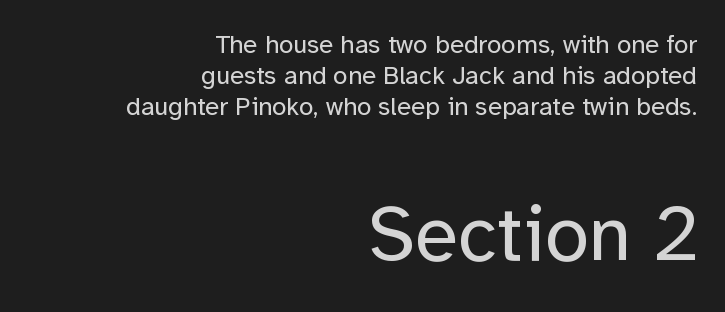
{"serif": "no", "italic": "no", "bold": "no", "weight": "regular", "width": "normal", "stroke_contrast": "low", "x_height": "medium", "monospaced": "no", "underline": "no", "align": "right", "line_spacing_ratio": 1.19, "letter_spacing": "normal", "letter_spacing_em": 0.0, "larger_block": "second", "size_ratio": 3.04, "glyph_px": 79}
